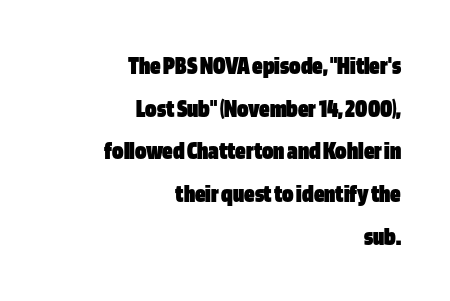
Q: Is the text bold? A: Yes.
Q: Is the text italic (slanted)? A: No, it is upright.
Q: Is the text underlined? A: No.
Q: How is the paragraph aligned? A: Right-aligned.
Q: Is the spacing between letters normal or unusually wide? A: Normal.
Q: Is the spacing between lines tight, normal or loose? A: Normal.
